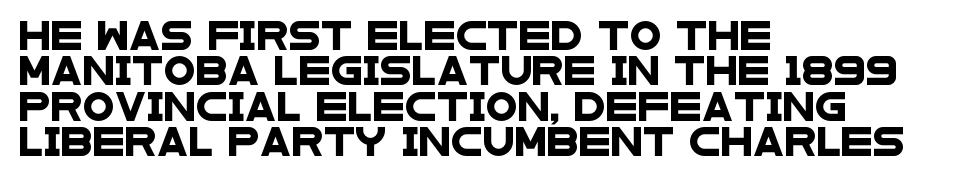
The image shows 29 px wide sans-serif type; set left-aligned, line spacing 1.22x, normal letter spacing, not underlined; low stroke contrast and a large x-height.
